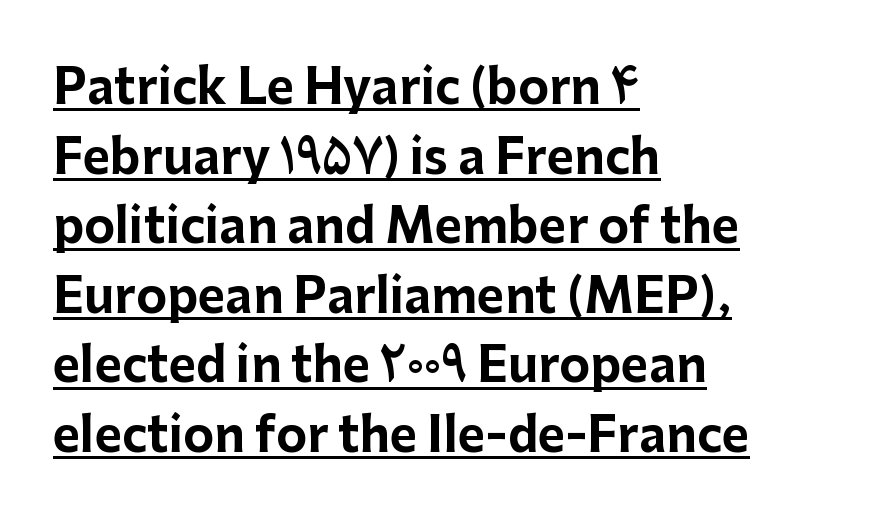
The image shows 47 px bold sans-serif type, upright; set left-aligned, normal line spacing (1.48x), normal letter spacing, underlined; low stroke contrast and a medium x-height.
